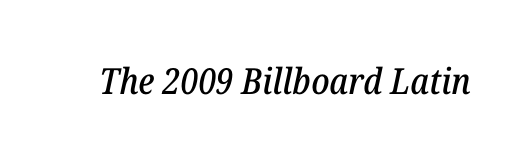
Q: Is the text italic (slanted)? A: Yes, it leans right by about 12 degrees.
Q: Is the typeface a serif or a sans-serif typeface? A: Serif.
Q: Is the text underlined? A: No.
Q: Is the spacing between letters normal or unusually wide? A: Normal.
Q: Width (condensed, normal, or wide)? A: Normal.
Q: Stroke contrast? A: Low.
Q: x-height? A: Medium.
Q: Monospaced? A: No.
